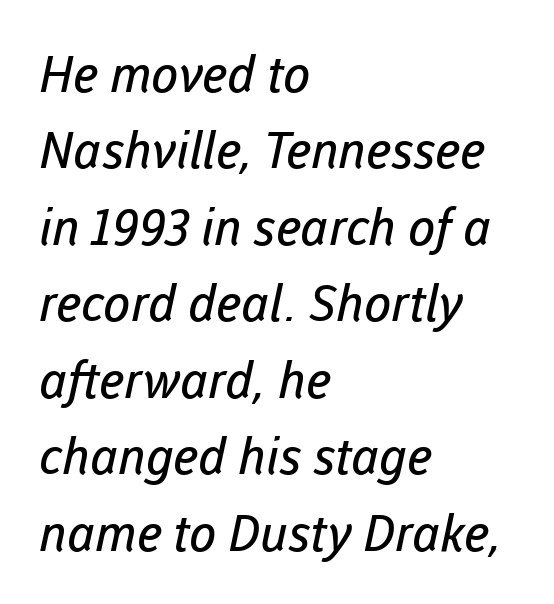
Q: Is the text bold? A: No.
Q: Is the typeface a serif or a sans-serif typeface? A: Sans-serif.
Q: Is the text underlined? A: No.
Q: How is the paragraph aligned? A: Left-aligned.
Q: Is the spacing between letters normal or unusually wide? A: Normal.
Q: Is the spacing between lines tight, normal or loose? A: Normal.
Q: Width (condensed, normal, or wide)? A: Normal.
Q: Stroke contrast? A: Low.
Q: x-height? A: Medium.
Q: Monospaced? A: No.
